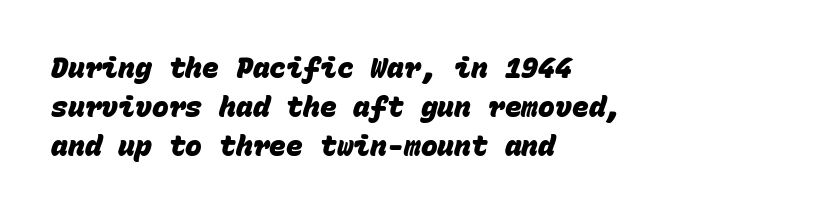
{"serif": "no", "bold": "yes", "weight": "heavy", "width": "normal", "stroke_contrast": "low", "x_height": "large", "monospaced": "yes", "underline": "no", "align": "left", "line_spacing": "normal", "line_spacing_ratio": 1.39, "letter_spacing": "normal", "letter_spacing_em": 0.0, "glyph_px": 28}
